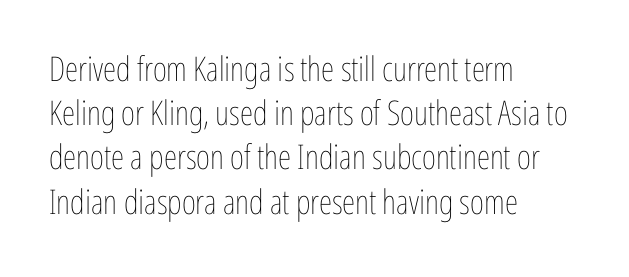
Q: Is the text bold? A: No.
Q: Is the text italic (slanted)? A: No, it is upright.
Q: Is the text underlined? A: No.
Q: How is the paragraph aligned? A: Left-aligned.
Q: Is the spacing between letters normal or unusually wide? A: Normal.
Q: Is the spacing between lines tight, normal or loose? A: Normal.
Q: Width (condensed, normal, or wide)? A: Condensed.
Q: Stroke contrast? A: Low.
Q: x-height? A: Medium.
Q: Monospaced? A: No.
